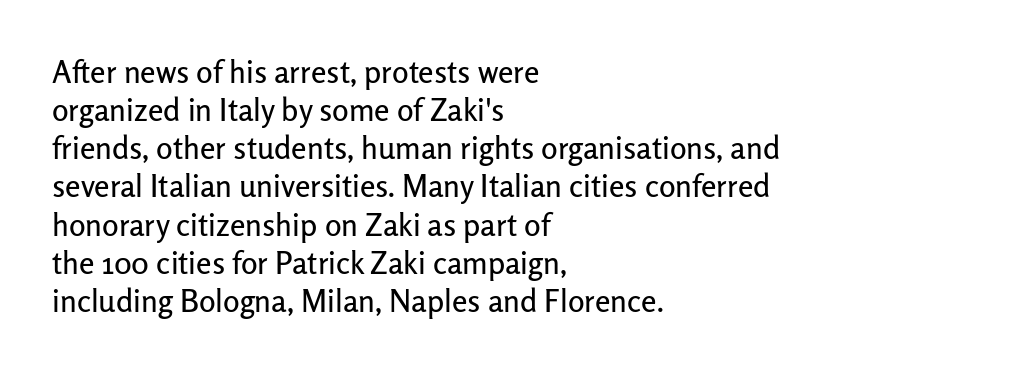
{"serif": "no", "italic": "no", "width": "normal", "stroke_contrast": "low", "x_height": "medium", "monospaced": "no", "underline": "no", "align": "left", "line_spacing_ratio": 1.23, "letter_spacing": "normal", "letter_spacing_em": 0.0, "glyph_px": 31}
